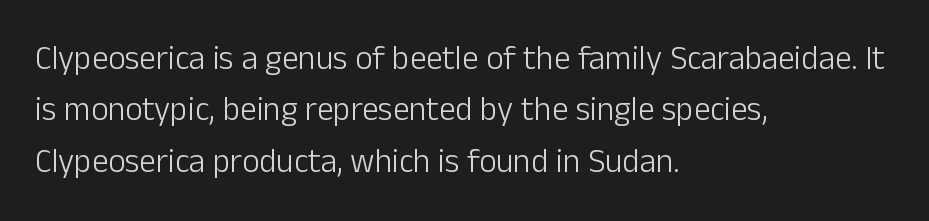
The face used here is proportionally spaced, like ordinary book or web type. The typeface chosen for these lines omits serifs. The passage shown is not bold in any degree. A clean baseline with only descenders dipping below it. The setting favours the left margin, as ordinary paragraphs usually do.
